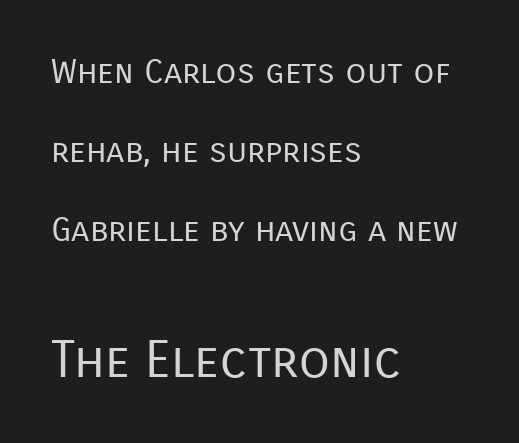
Posture: upright roman. The face looks like a standard text weight, possibly lighter. The zone under the glyphs is completely vacant. Character size in the trailing block exceeds that of the leading block. The lines are spread far apart with generous leading.
